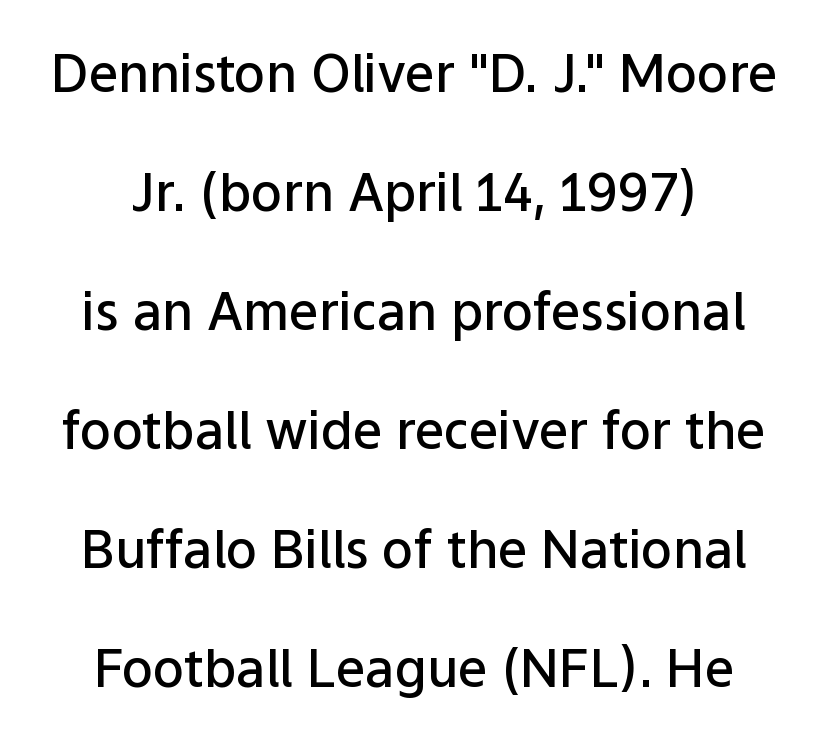
{"serif": "no", "italic": "no", "bold": "semi", "weight": "semibold", "width": "normal", "stroke_contrast": "low", "x_height": "medium", "monospaced": "no", "underline": "no", "line_spacing": "loose", "line_spacing_ratio": 2.29, "letter_spacing": "normal", "letter_spacing_em": 0.0, "glyph_px": 52}
